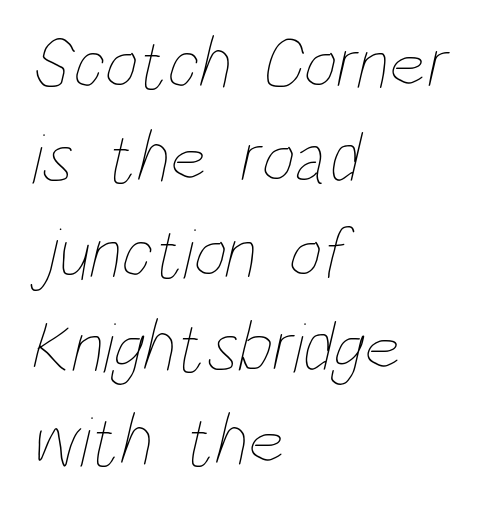
Stems here are at most as thick as an everyday book face. Students, observe: this is what conventionally led text looks like. The compositor pushed each line to the left boundary. How are the letters spaced? Ordinarily, with no added tracking.
